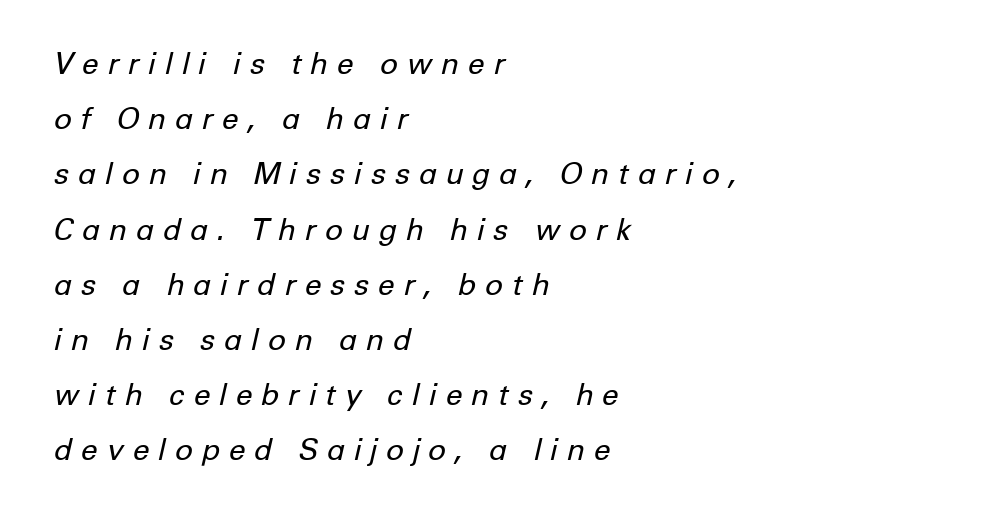
{"italic": "yes", "lean": "right", "slant_degrees": 12, "bold": "no", "weight": "regular", "width": "normal", "stroke_contrast": "low", "x_height": "medium", "monospaced": "no", "underline": "no", "align": "left", "line_spacing_ratio": 1.84, "letter_spacing": "wide", "letter_spacing_em": 0.28, "glyph_px": 30}
